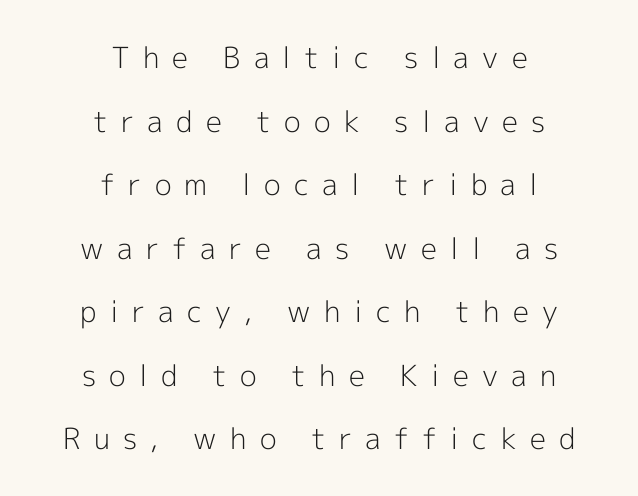
The image shows 29 px light sans-serif type, upright; set centered, loose line spacing (2.19x), unusually wide letter spacing (+0.46 em), not underlined; a medium x-height.
